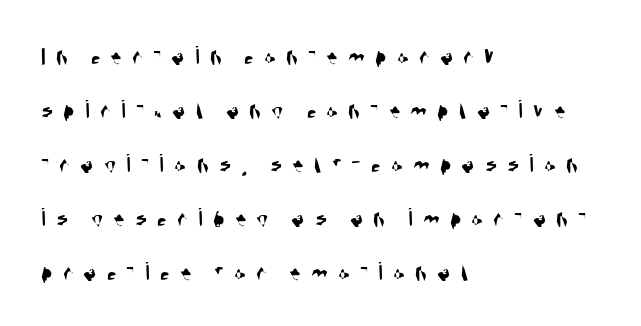
Q: Is the text underlined? A: No.
Q: How is the paragraph aligned? A: Left-aligned.
Q: Is the spacing between letters normal or unusually wide? A: Unusually wide.
Q: Is the spacing between lines tight, normal or loose? A: Loose.
